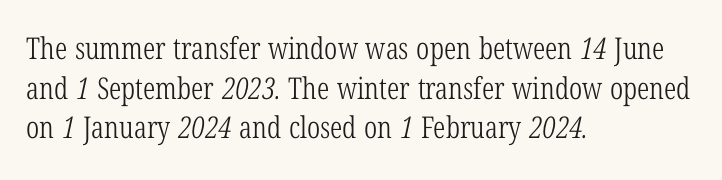
Q: Is the text bold? A: No.
Q: Is the typeface a serif or a sans-serif typeface? A: Serif.
Q: Is the text underlined? A: No.
Q: How is the paragraph aligned? A: Left-aligned.
Q: Is the spacing between letters normal or unusually wide? A: Normal.
Q: Is the spacing between lines tight, normal or loose? A: Normal.
Q: Width (condensed, normal, or wide)? A: Condensed.
Q: Stroke contrast? A: Low.
Q: x-height? A: Medium.
Q: Monospaced? A: No.
